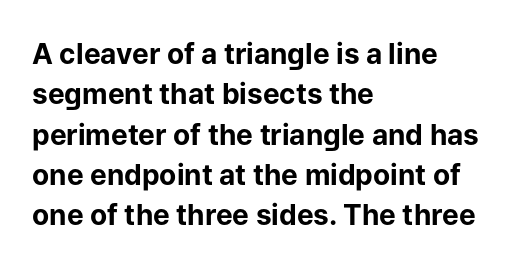
The image shows 28 px bold sans-serif type, upright; set left-aligned, normal line spacing (1.44x), normal letter spacing, not underlined; low stroke contrast and a medium x-height.
